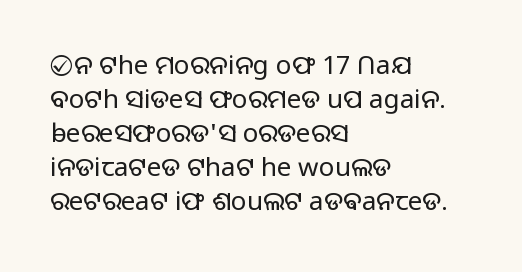
Descenders are the only things crossing below the line. All the whitespace from short lines collects on the right. Characters remain perfectly vertical along every line. The letters sit at their default tracking, neither squeezed nor spread.
